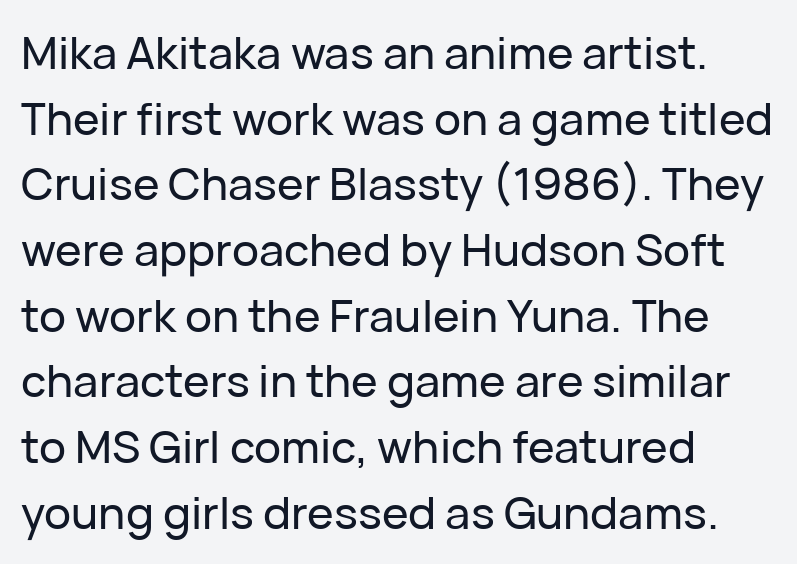
Q: Is the text italic (slanted)? A: No, it is upright.
Q: Is the typeface a serif or a sans-serif typeface? A: Sans-serif.
Q: Is the text underlined? A: No.
Q: How is the paragraph aligned? A: Left-aligned.
Q: Is the spacing between letters normal or unusually wide? A: Normal.
Q: Is the spacing between lines tight, normal or loose? A: Normal.
Q: Width (condensed, normal, or wide)? A: Normal.
Q: Stroke contrast? A: Low.
Q: x-height? A: Medium.
Q: Monospaced? A: No.
